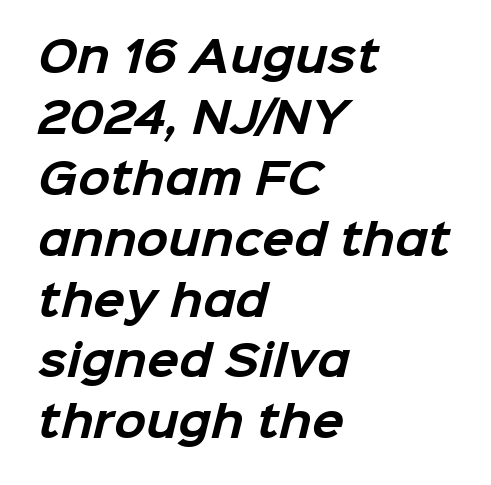
Regarding leading, the lines here are spaced in the standard way. Each letter keeps its own natural width here, so spacing adapts to shape. Each letter's strokes conclude bluntly, with no projecting serifs. The passage shown has conventional tracking throughout. In CSS terms this would be text-align: left. A bare baseline throughout the passage.
